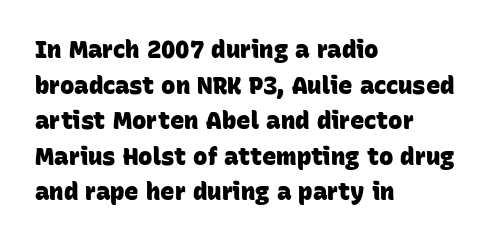
{"bold": "yes", "underline": "no", "align": "left", "line_spacing": "normal", "line_spacing_ratio": 1.48, "letter_spacing": "normal", "letter_spacing_em": 0.0, "glyph_px": 24}
